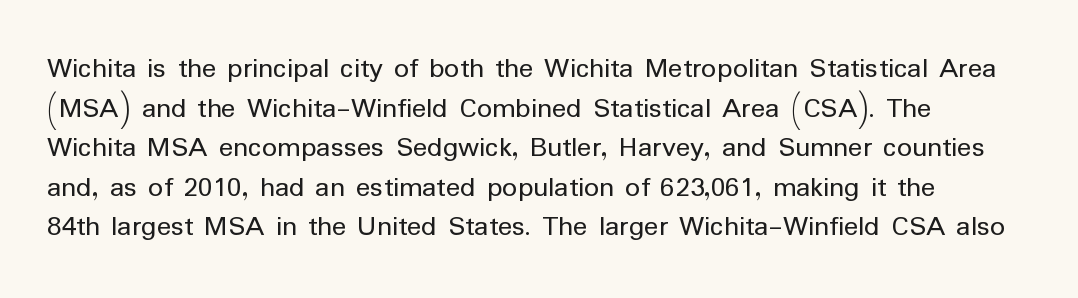
The image shows 30 px regular-weight sans-serif type, upright; set left-aligned, normal line spacing (1.32x), normal letter spacing, not underlined; low stroke contrast and a medium x-height.
